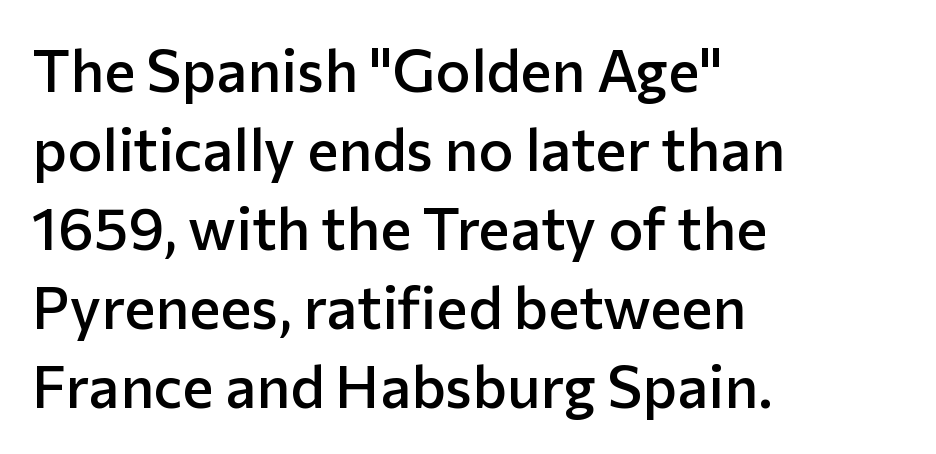
Posture: upright roman. Spacing between characters is what you'd get straight out of the box. The rendering uses a moderate line-height, typical for paragraphs. The rendering shows plain stroke endings on the letterforms — a sans-serif design.
